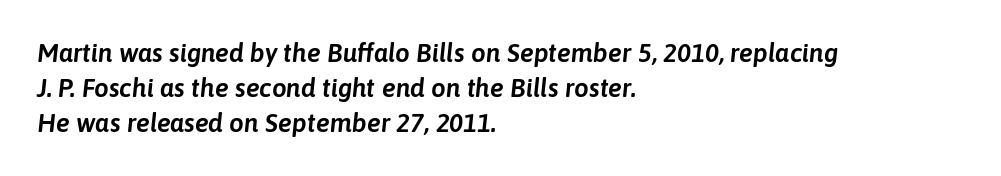
{"italic": "yes", "lean": "right", "slant_degrees": 6, "underline": "no", "align": "left", "line_spacing": "normal", "line_spacing_ratio": 1.35, "letter_spacing": "normal", "letter_spacing_em": 0.0, "glyph_px": 26}
